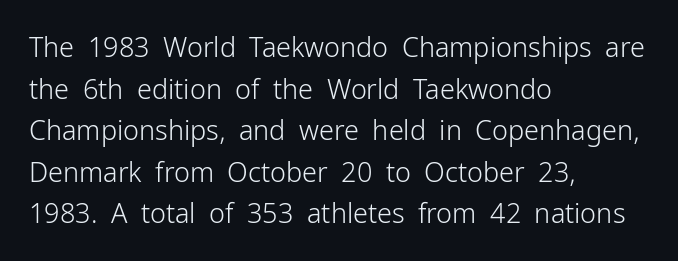
{"italic": "no", "bold": "no", "underline": "no", "align": "left", "line_spacing": "normal", "line_spacing_ratio": 1.54, "letter_spacing": "normal", "letter_spacing_em": 0.0, "glyph_px": 27}
